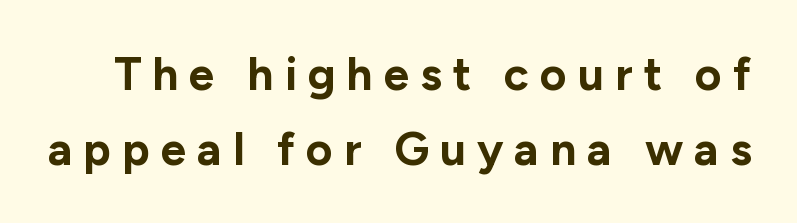
The image shows 46 px bold sans-serif type, upright; set normal line spacing (1.63x), unusually wide letter spacing (+0.24 em), not underlined; low stroke contrast and a medium x-height.
